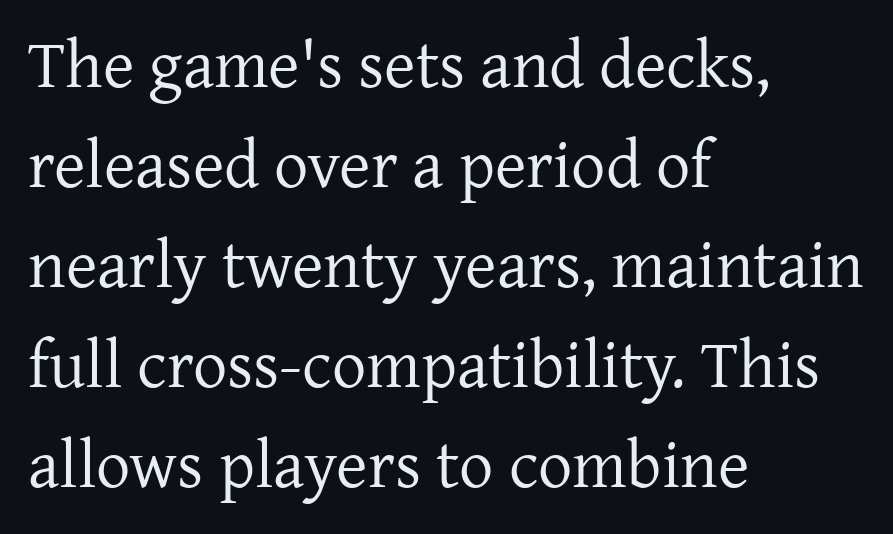
The image shows 68 px regular-weight serif type, upright; set left-aligned, normal line spacing (1.47x), normal letter spacing, not underlined; low stroke contrast and a medium x-height.
